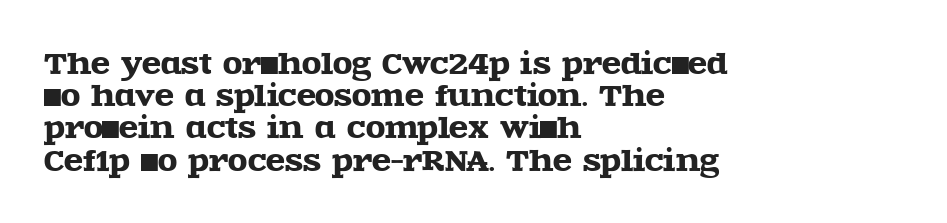
Q: Is the text italic (slanted)? A: No, it is upright.
Q: Is the typeface a serif or a sans-serif typeface? A: Serif.
Q: Is the text underlined? A: No.
Q: How is the paragraph aligned? A: Left-aligned.
Q: Is the spacing between letters normal or unusually wide? A: Normal.
Q: Is the spacing between lines tight, normal or loose? A: Tight.
Q: Width (condensed, normal, or wide)? A: Wide.
Q: x-height? A: Large.
Q: Monospaced? A: No.
